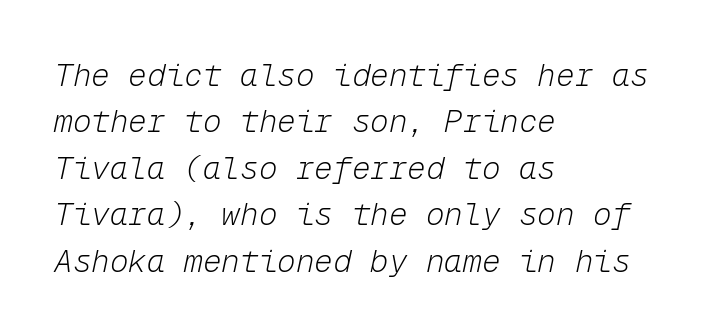
{"italic": "yes", "lean": "right", "slant_degrees": 12, "bold": "no", "weight": "light", "width": "normal", "stroke_contrast": "low", "x_height": "medium", "monospaced": "yes", "underline": "no", "align": "left", "line_spacing": "normal", "line_spacing_ratio": 1.5, "letter_spacing": "normal", "letter_spacing_em": 0.0, "glyph_px": 31}
